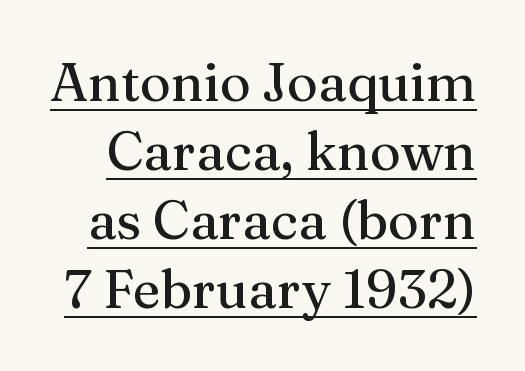
The image shows 53 px serif type, upright; set normal line spacing (1.3x), normal letter spacing, underlined; medium stroke contrast and a medium x-height.
